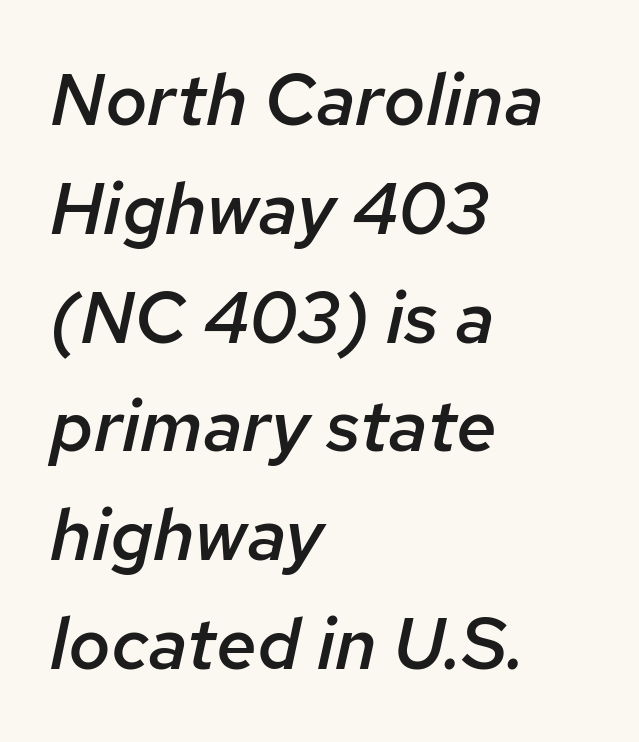
A typesetter would call this leading conventional body-copy spacing. Look at the tracking — it's just the regular setting, nothing added. Looks like regular typesetting: each glyph gets only the width it needs. This is oblique type, the kind used for emphasis or titles. In terms of weight, the rendering is demibold, just under bold.
